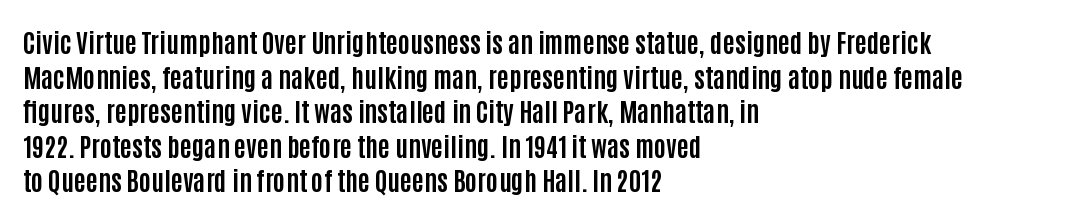
The image shows 26 px bold type, upright; set left-aligned, normal line spacing (1.33x), normal letter spacing, not underlined.
